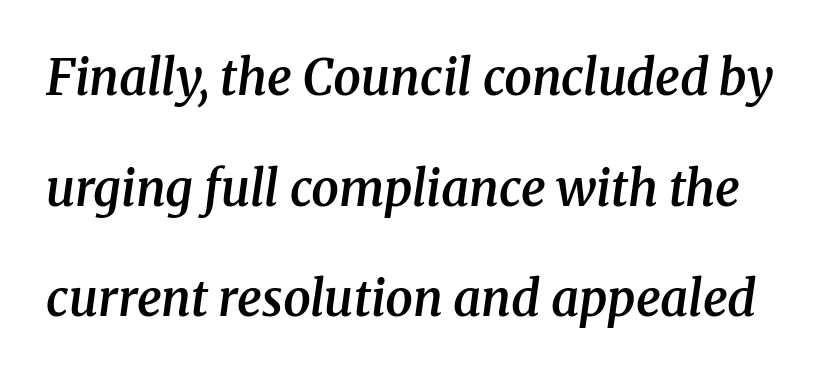
The image shows 49 px semibold serif type, italic (leaning right); set loose line spacing (2.26x), normal letter spacing, not underlined; medium stroke contrast and a medium x-height.
